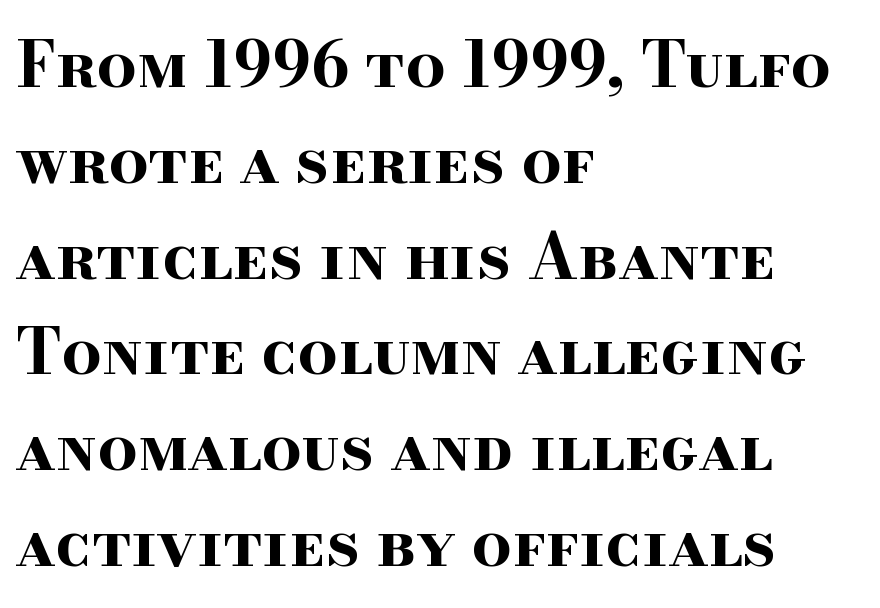
Q: Is the text bold? A: Yes.
Q: Is the text italic (slanted)? A: No, it is upright.
Q: Is the typeface a serif or a sans-serif typeface? A: Serif.
Q: Is the text underlined? A: No.
Q: How is the paragraph aligned? A: Left-aligned.
Q: Is the spacing between letters normal or unusually wide? A: Normal.
Q: Is the spacing between lines tight, normal or loose? A: Normal.
Q: Width (condensed, normal, or wide)? A: Wide.
Q: Stroke contrast? A: High.
Q: x-height? A: Small.
Q: Monospaced? A: No.
